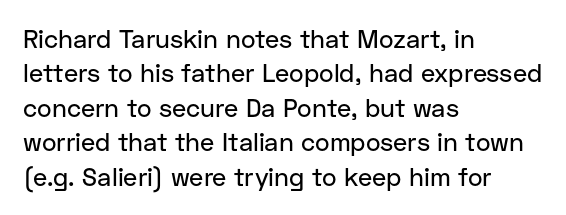
Style check: upright. All the whitespace from short lines collects on the right. Rule under the text: the space is simply empty. Leading matches the norm, producing a regular column.
